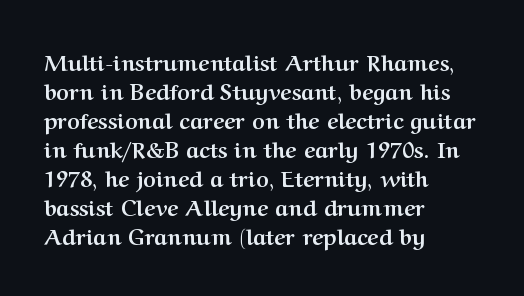
I'd describe the lettering as bold — thick and assertive. Line starts are locked; line ends wander. Nope, not italic — everything's standing straight. Only glyphs here, with clear space below each row.
